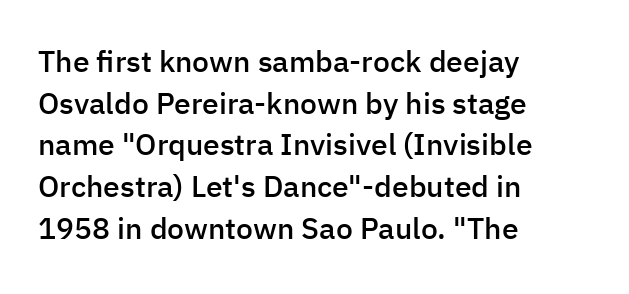
Look at the bottom of the vertical strokes: they stop flat, with no serifs. Summary of vertical rhythm: regular, with standard interline spacing. The axis of the letterforms is exactly vertical. Note the varied advance widths — an 'i' is clearly narrower than an 'm'.
